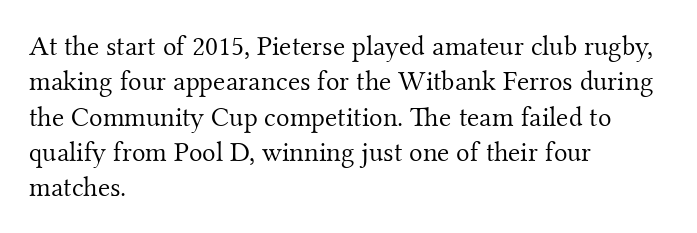
Q: Is the text bold? A: No.
Q: Is the text italic (slanted)? A: No, it is upright.
Q: Is the typeface a serif or a sans-serif typeface? A: Serif.
Q: Is the text underlined? A: No.
Q: How is the paragraph aligned? A: Left-aligned.
Q: Is the spacing between letters normal or unusually wide? A: Normal.
Q: Is the spacing between lines tight, normal or loose? A: Normal.
Q: Width (condensed, normal, or wide)? A: Normal.
Q: Stroke contrast? A: Medium.
Q: x-height? A: Small.
Q: Monospaced? A: No.
